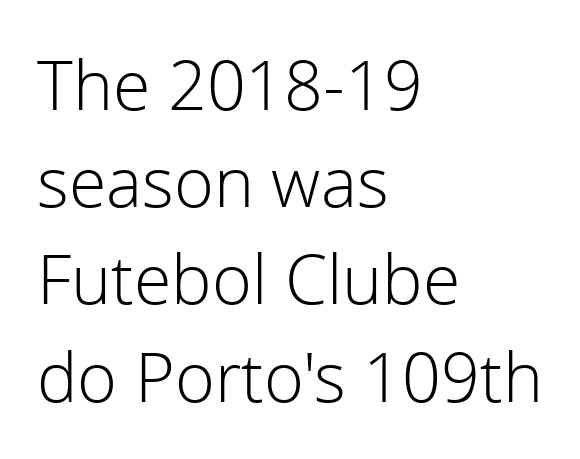
The image shows 68 px light sans-serif type, upright; set left-aligned, normal line spacing (1.43x), normal letter spacing, not underlined; a medium x-height.
